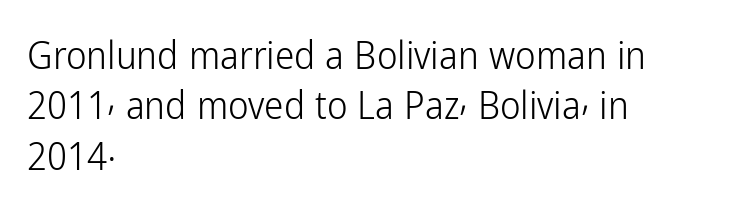
The image shows 39 px light, condensed sans-serif type, upright; set left-aligned, normal line spacing (1.29x), normal letter spacing, not underlined; low stroke contrast and a medium x-height.
